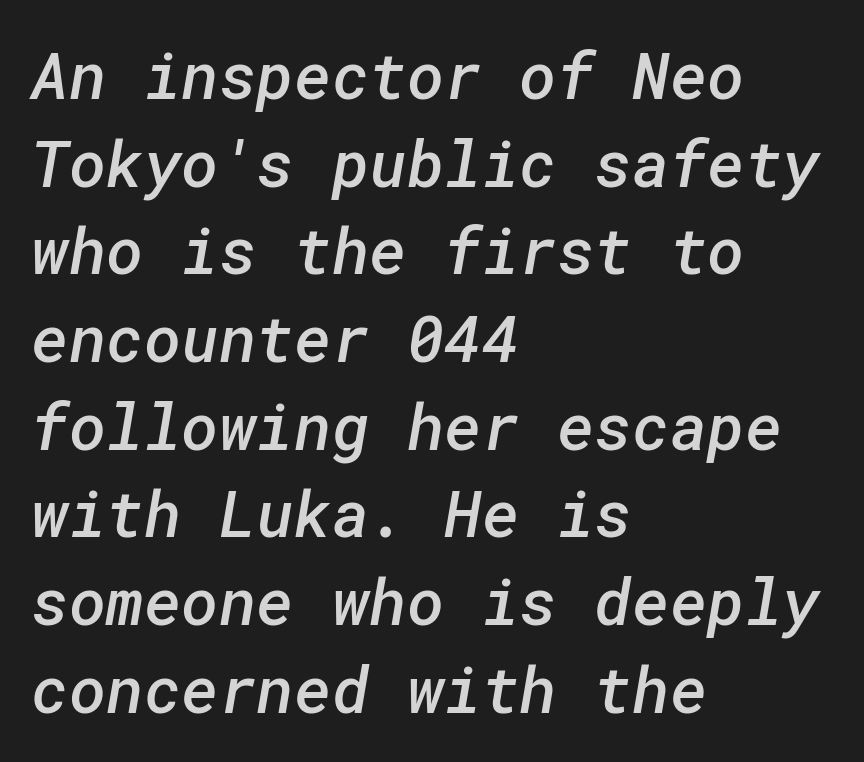
The image shows 64 px semibold sans-serif type; set left-aligned, normal line spacing (1.37x), normal letter spacing, not underlined; low stroke contrast and a medium x-height.
